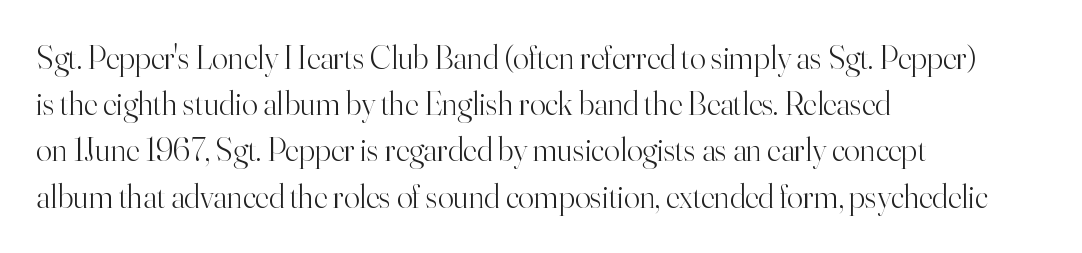
The image shows 33 px light serif type, upright; set left-aligned, normal line spacing (1.4x), normal letter spacing, not underlined; high stroke contrast and a small x-height.
